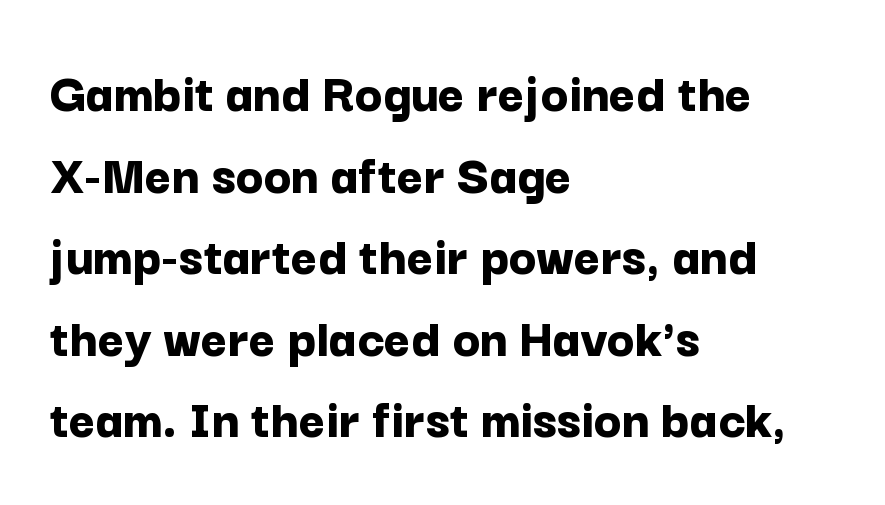
Q: Is the text bold? A: Yes.
Q: Is the text italic (slanted)? A: No, it is upright.
Q: Is the typeface a serif or a sans-serif typeface? A: Sans-serif.
Q: Is the text underlined? A: No.
Q: How is the paragraph aligned? A: Left-aligned.
Q: Is the spacing between letters normal or unusually wide? A: Normal.
Q: Is the spacing between lines tight, normal or loose? A: Normal.
Q: Width (condensed, normal, or wide)? A: Normal.
Q: Stroke contrast? A: Low.
Q: x-height? A: Medium.
Q: Monospaced? A: No.
